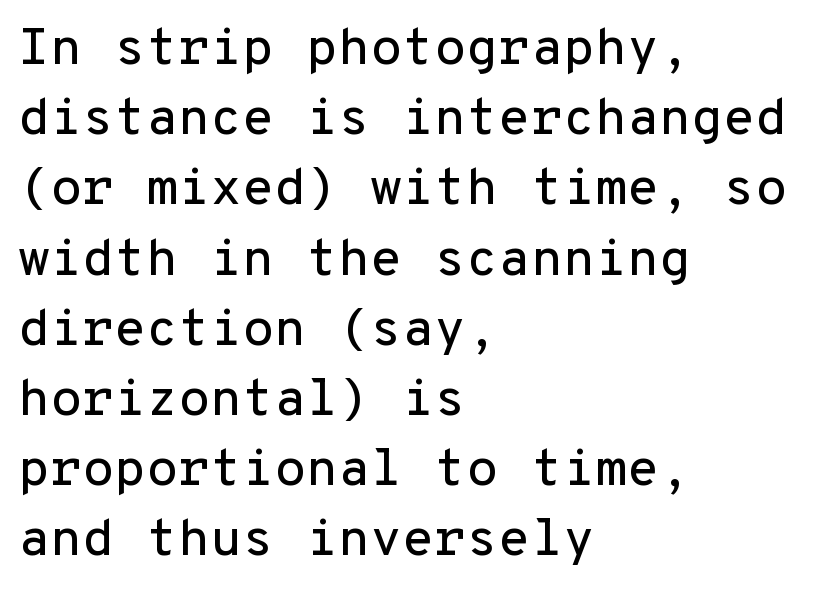
{"serif": "no", "italic": "no", "width": "normal", "stroke_contrast": "low", "x_height": "medium", "monospaced": "yes", "underline": "no", "align": "left", "line_spacing": "normal", "line_spacing_ratio": 1.35, "letter_spacing": "normal", "letter_spacing_em": 0.0, "glyph_px": 52}
